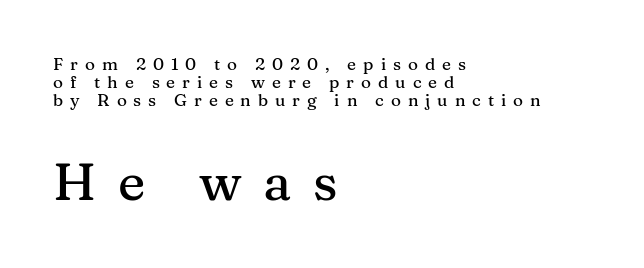
The image shows 52 px serif type, upright; set left-aligned, tight line spacing (1.07x), unusually wide letter spacing (+0.41 em), not underlined; the second (bottom) block is 3.06x larger; medium stroke contrast and a medium x-height.
